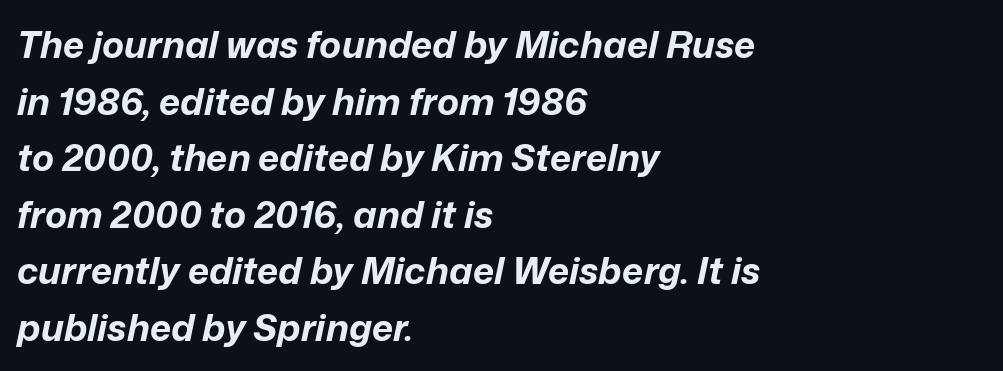
These lines were composed using italics. The tracking reads as untouched default to a designer's eye. The typesetting leans heavy: a genuine bold. Alignment: flush left. Vertically, the passage feels balanced, rows spaced as you'd expect.
